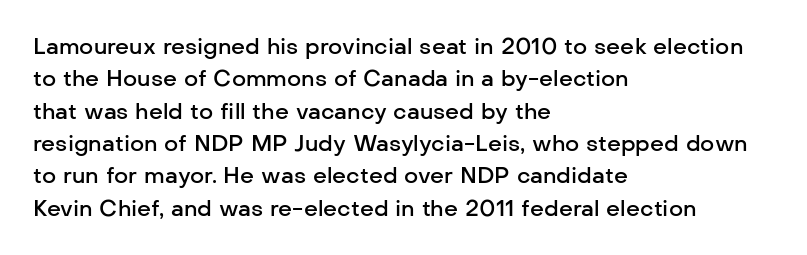
The image shows 22 px text type, upright; set left-aligned, normal line spacing (1.47x), normal letter spacing, not underlined.
